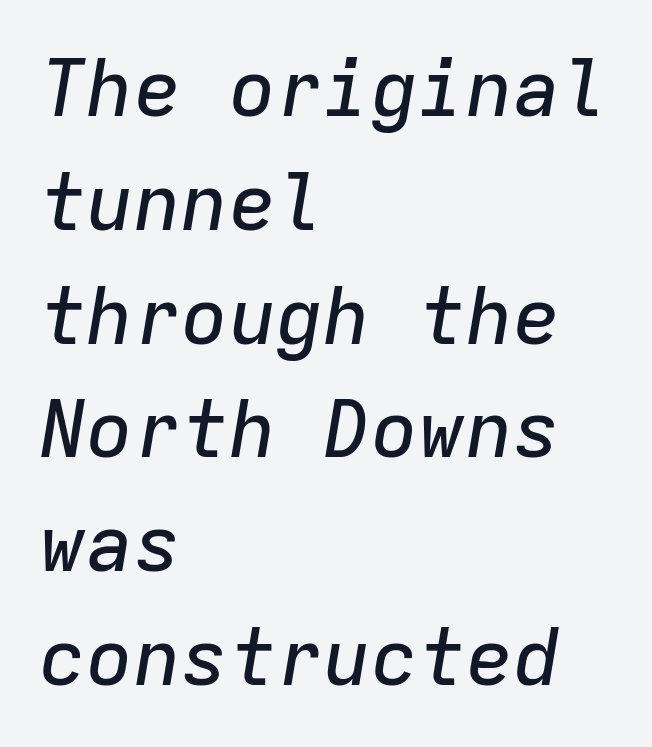
Tracking value appears to be zero — textbook default spacing. Monospaced: the letters line up in strict vertical columns. This rendering uses left alignment, leaving the right contour irregular. Observe the lean: these are italic letterforms. The vertical gap from one line to the next is medium. Descenders are the only things crossing below the line.
